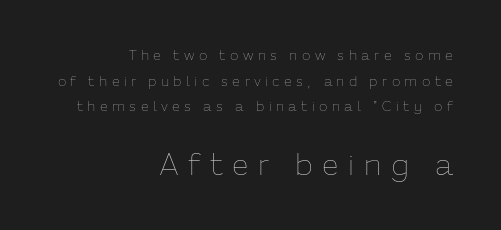
The image shows 30 px thin type, upright; set right-aligned, line spacing 1.83x, unusually wide letter spacing (+0.31 em), not underlined; the second (bottom) block is 2.14x larger; low stroke contrast and a medium x-height.
